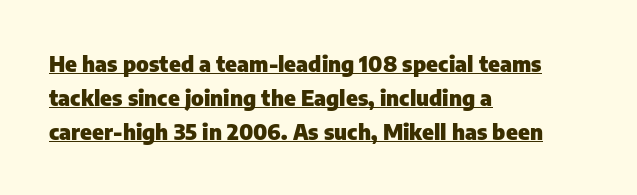
Leading matches the norm, producing a regular column. Each line of the rendering has a horizontal stroke beneath the glyphs. The tracking reads as untouched default to a designer's eye. A full-strength bold gives these letters their thick strokes. These lines were composed using upright roman letters. The paragraph has a hard left edge and a soft right edge.
